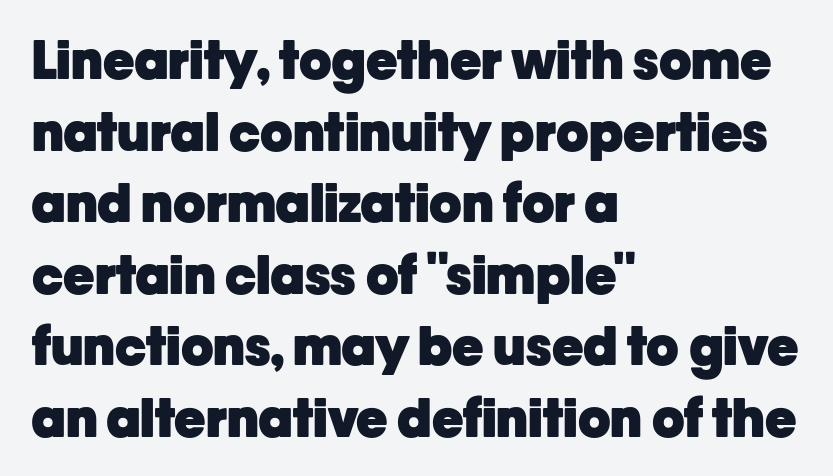
{"serif": "no", "italic": "no", "bold": "yes", "weight": "heavy", "width": "normal", "stroke_contrast": "low", "x_height": "medium", "monospaced": "no", "underline": "no", "align": "left", "line_spacing": "normal", "line_spacing_ratio": 1.35, "letter_spacing": "normal", "letter_spacing_em": 0.0, "glyph_px": 53}
